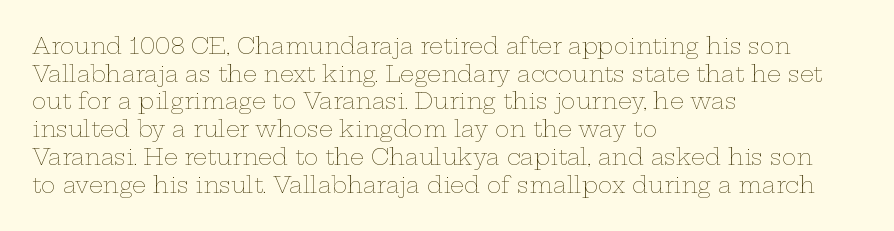
The image shows 22 px text type, upright; set left-aligned, normal line spacing (1.26x), normal letter spacing, not underlined.
